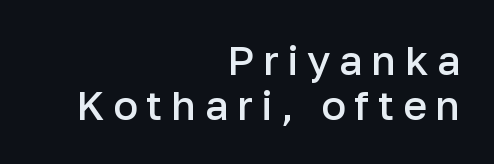
The image shows 41 px semibold sans-serif type, upright; set right-aligned, tight line spacing (1.09x), unusually wide letter spacing (+0.21 em), not underlined; low stroke contrast and a medium x-height.
